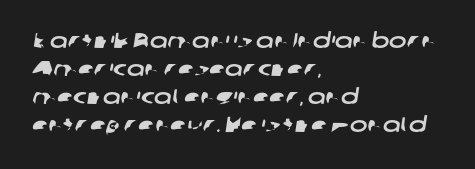
{"underline": "no", "align": "left", "line_spacing": "normal", "line_spacing_ratio": 1.34, "letter_spacing": "normal", "letter_spacing_em": 0.0, "glyph_px": 21}
